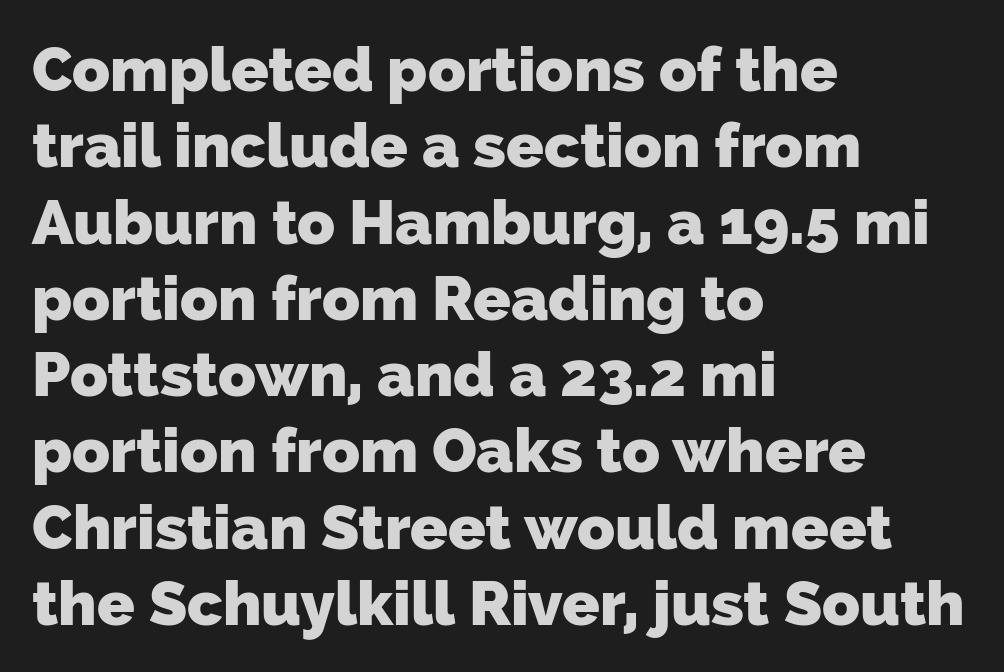
Varying glyph widths throughout — classic text-font behaviour. Underlining? Definitely not there. Pretty heavy lettering here — definitely bold. Caption: multi-line text, flush left, ragged right.
